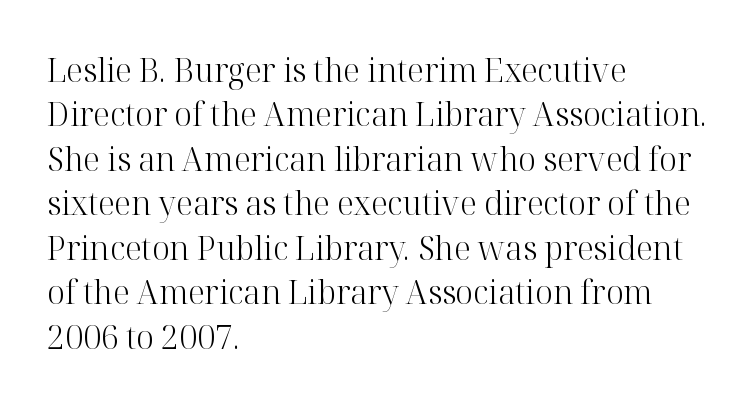
{"serif": "yes", "italic": "no", "bold": "no", "weight": "light", "width": "normal", "stroke_contrast": "high", "x_height": "medium", "monospaced": "no", "underline": "no", "align": "left", "line_spacing": "normal", "line_spacing_ratio": 1.39, "letter_spacing": "normal", "letter_spacing_em": 0.0, "glyph_px": 32}
